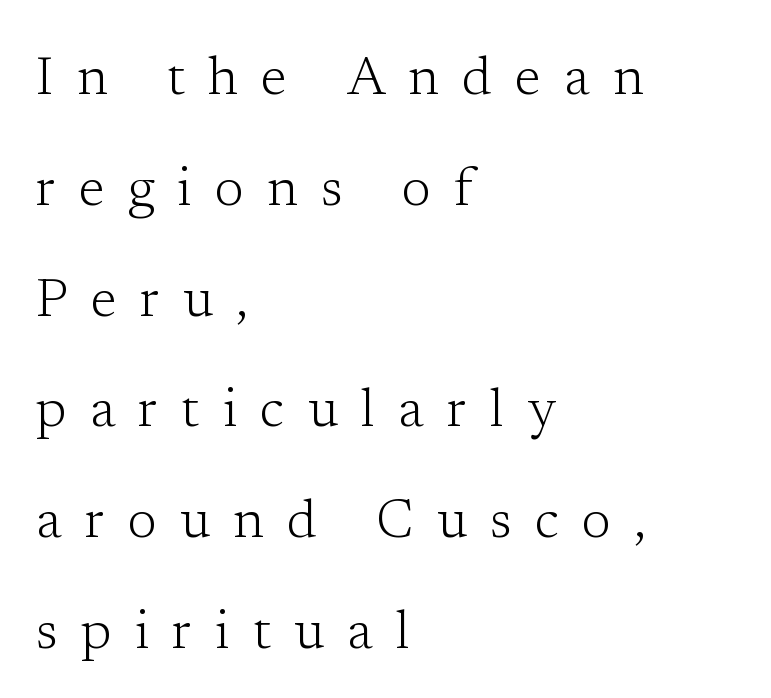
The image shows 53 px light serif type, upright; set left-aligned, loose line spacing (2.09x), unusually wide letter spacing (+0.44 em), not underlined; low stroke contrast and a medium x-height.
